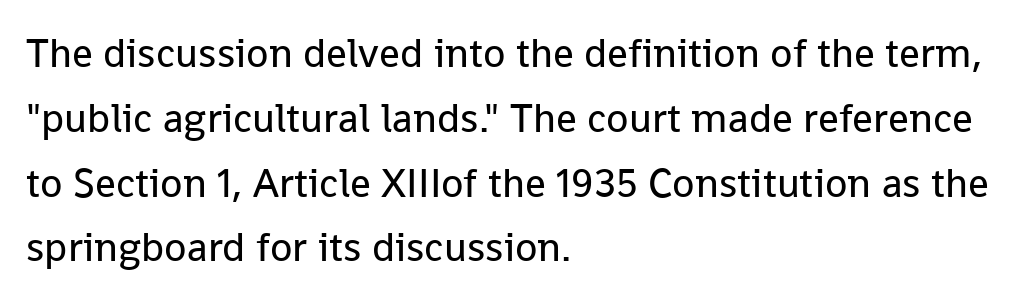
The specimen reads as upright at a glance. The passage shown is not underscored anywhere. Looks like regular typesetting: each glyph gets only the width it needs. The characters display no serif detailing; their extremities are plain.
